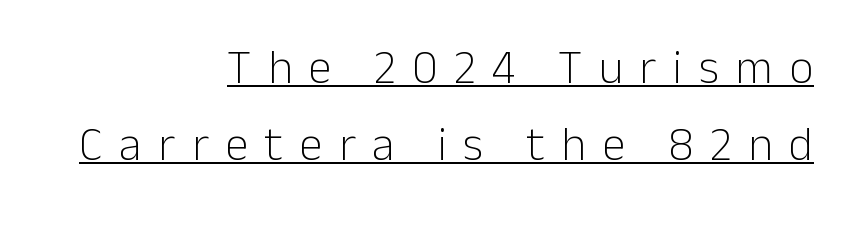
This sample is right-justified, so line beginnings fall wherever the words allow. The letterforms stand isolated, each surrounded by extra space. Unbolded letterforms with no extra heft. Each letter's strokes conclude bluntly, with no projecting serifs. This is roman type, the default non-slanted kind. Do the characters align in a grid? No, the font is proportional.
